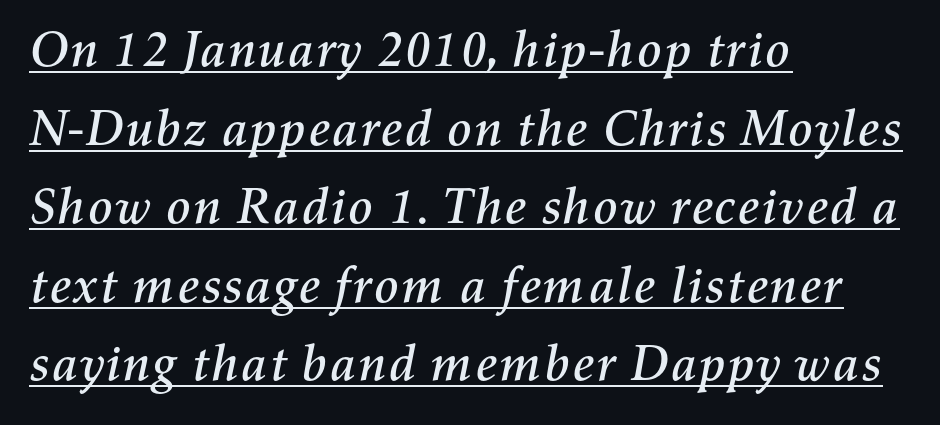
The image shows 51 px text type, italic (leaning right); set left-aligned, normal line spacing (1.54x), normal letter spacing, underlined; medium stroke contrast and a medium x-height.
